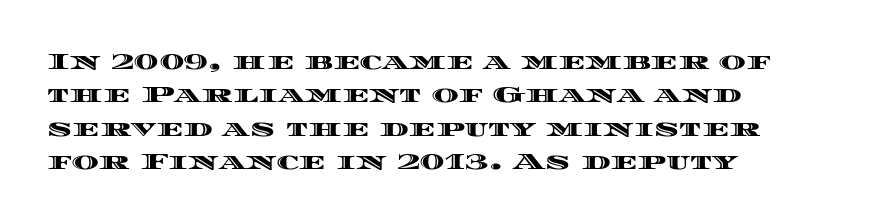
Q: Is the text italic (slanted)? A: No, it is upright.
Q: Is the text underlined? A: No.
Q: How is the paragraph aligned? A: Left-aligned.
Q: Is the spacing between letters normal or unusually wide? A: Normal.
Q: Is the spacing between lines tight, normal or loose? A: Normal.
